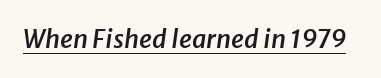
Slanted lettering throughout. Caption: standard tracking, unaltered. The glyphs have the mass of a demibold cut, below bold. Beneath each row of characters lies a ruled line.
